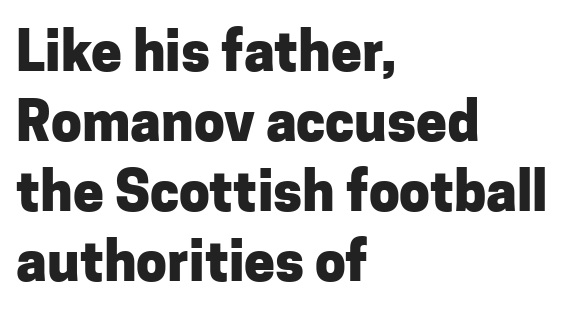
The image shows 55 px heavy sans-serif type, upright; set left-aligned, normal line spacing (1.27x), normal letter spacing, not underlined; low stroke contrast and a medium x-height.
